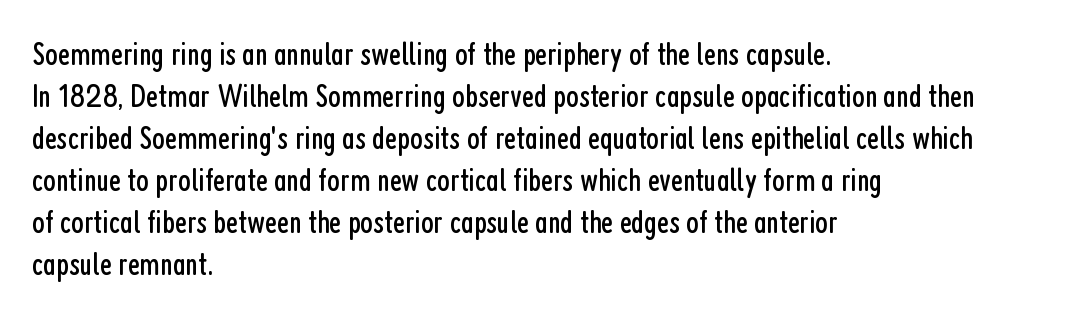
Type style note: lacks serifs. The passage shown is typed in a proportional face where columns would drift. The words here are not underlined. Leftover space on each line is placed entirely after the last word. Ink coverage per letter is moderate at most. This sample keeps an unexceptional amount of space between lines.
